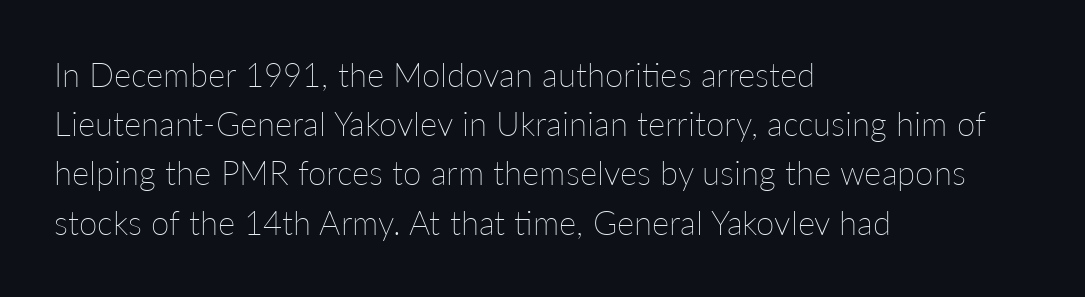
Proportional: the letters do not fall into vertical columns. Each row of text sits above clean, open space. These lines are set flush left with a ragged right edge. Spacing between characters is what you'd get straight out of the box.
